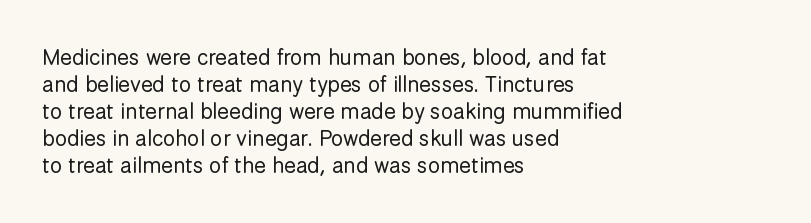
The image shows 22 px text type, upright; set left-aligned, line spacing 1.23x, normal letter spacing, not underlined.
